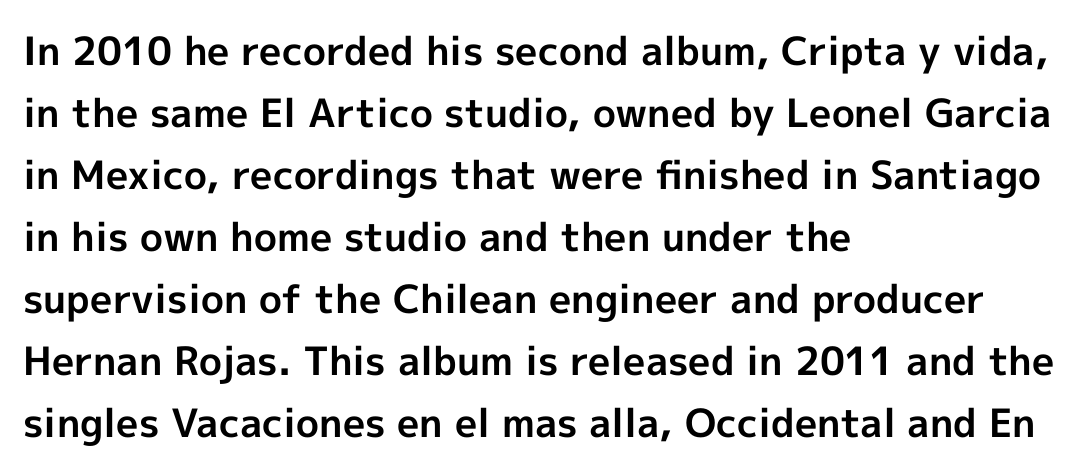
{"serif": "no", "italic": "no", "bold": "yes", "weight": "bold", "width": "normal", "x_height": "medium", "monospaced": "no", "underline": "no", "align": "left", "line_spacing": "normal", "line_spacing_ratio": 1.59, "letter_spacing": "normal", "letter_spacing_em": 0.0, "glyph_px": 39}
